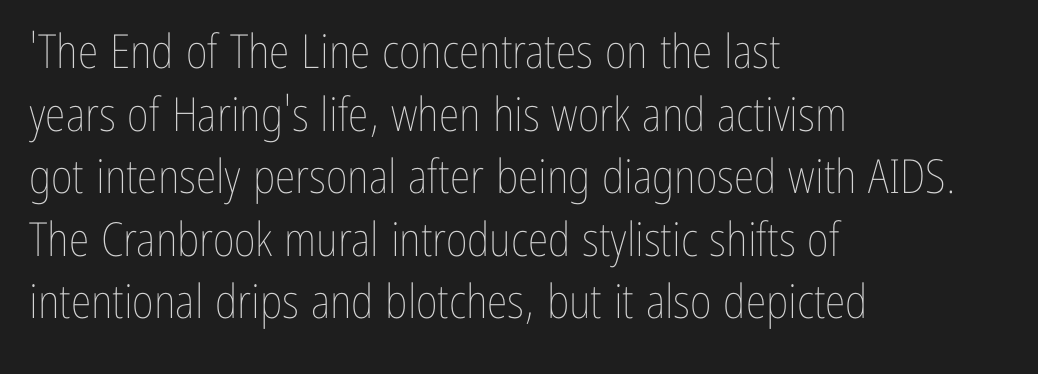
The image shows 47 px thin, condensed type, upright; set left-aligned, normal line spacing (1.33x), normal letter spacing, not underlined; low stroke contrast and a medium x-height.
